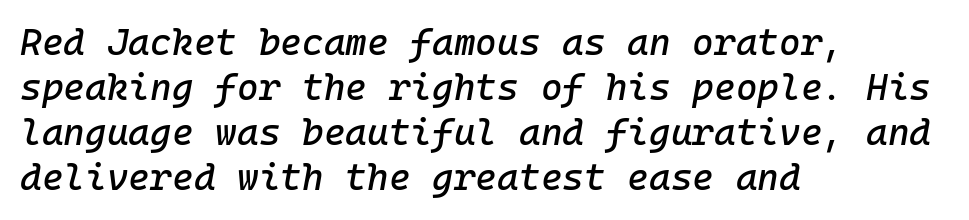
{"italic": "yes", "lean": "right", "slant_degrees": 10, "width": "normal", "stroke_contrast": "low", "x_height": "medium", "monospaced": "yes", "underline": "no", "align": "left", "line_spacing_ratio": 1.22, "letter_spacing": "normal", "letter_spacing_em": 0.0, "glyph_px": 37}
